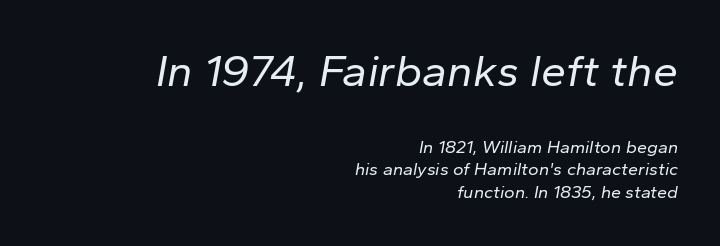
{"italic": "yes", "lean": "right", "slant_degrees": 10, "bold": "no", "weight": "regular", "width": "normal", "stroke_contrast": "low", "x_height": "medium", "monospaced": "no", "underline": "no", "align": "right", "line_spacing": "normal", "line_spacing_ratio": 1.26, "letter_spacing": "normal", "letter_spacing_em": 0.0, "larger_block": "first", "size_ratio": 2.5, "glyph_px": 45}
